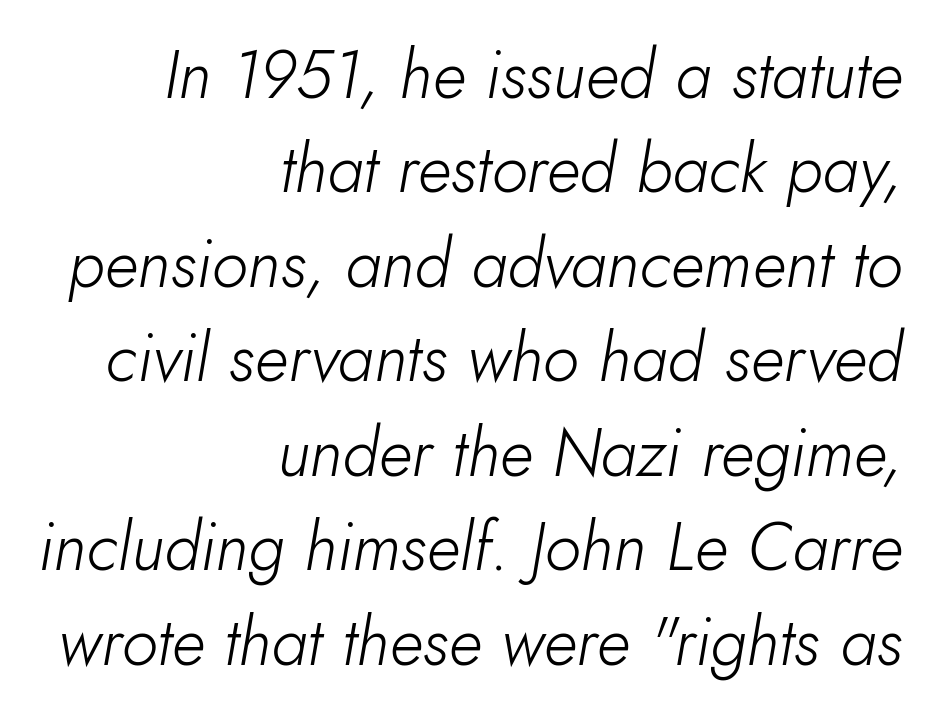
The image shows 67 px light type, italic (leaning right); set right-aligned, normal line spacing (1.41x), normal letter spacing, not underlined; low stroke contrast and a small x-height.
